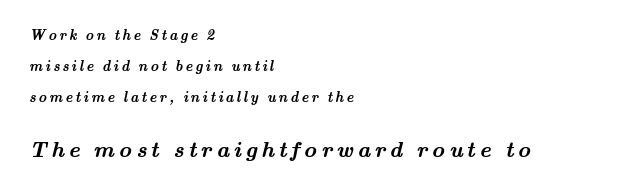
What's the leading like? Stretched, with rows far apart. One-word summary of the alignment: left. This layout puts the modest block above and the oversized block below. Each row of text sits above clean, open space. How heavy is the stroke? Heavy — this is a bold.
